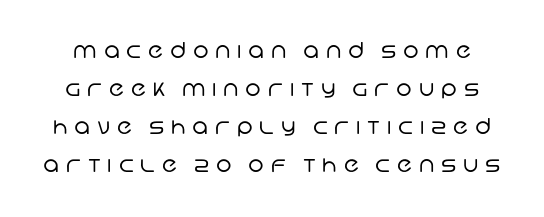
Q: Is the text bold? A: No.
Q: Is the text underlined? A: No.
Q: Is the spacing between letters normal or unusually wide? A: Unusually wide.
